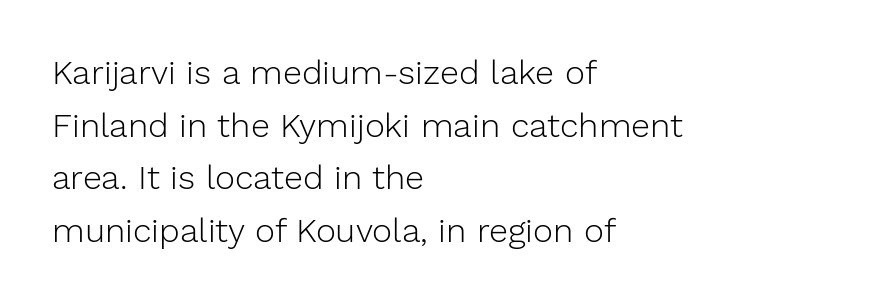
{"serif": "no", "italic": "no", "bold": "no", "weight": "light", "width": "normal", "stroke_contrast": "low", "x_height": "medium", "monospaced": "no", "underline": "no", "align": "left", "line_spacing": "normal", "line_spacing_ratio": 1.55, "letter_spacing": "normal", "letter_spacing_em": 0.0, "glyph_px": 34}
